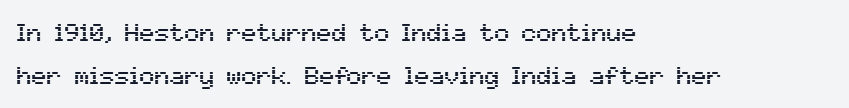
{"italic": "no", "underline": "no", "align": "left", "line_spacing_ratio": 1.72, "letter_spacing": "normal", "letter_spacing_em": 0.0, "glyph_px": 25}
